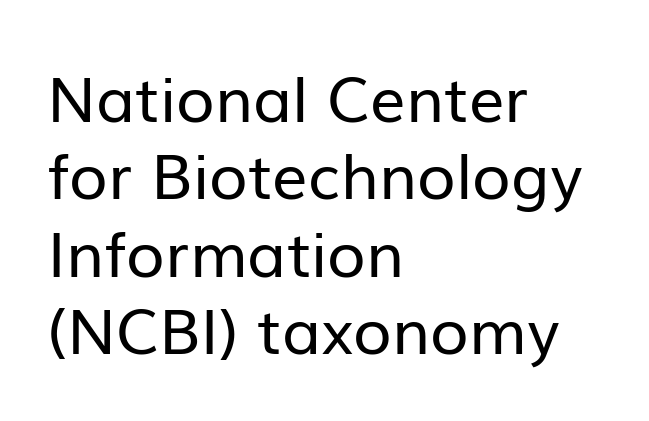
The image shows 63 px regular-weight sans-serif type, upright; set left-aligned, line spacing 1.23x, normal letter spacing, not underlined; low stroke contrast and a medium x-height.
